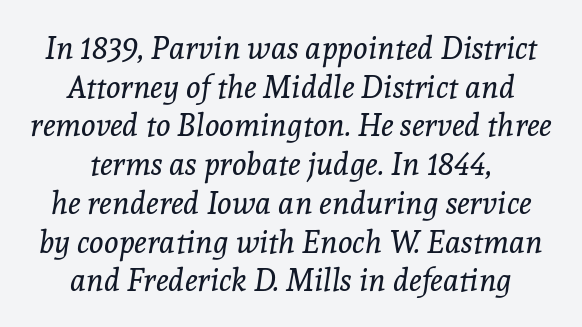
The image shows 31 px regular-weight serif type, italic (leaning right); set centered, normal line spacing (1.25x), normal letter spacing, not underlined; a medium x-height.
